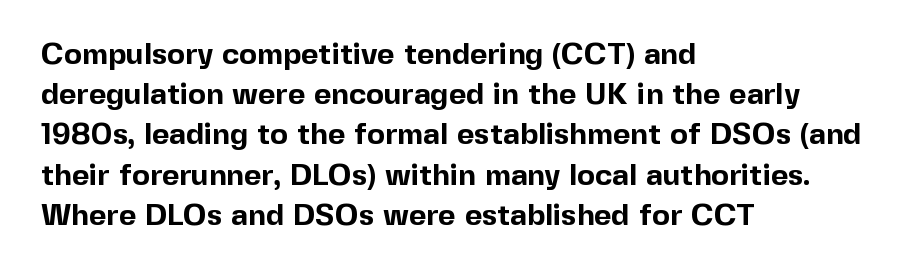
The image shows 30 px bold sans-serif type, upright; set left-aligned, normal line spacing (1.34x), normal letter spacing, not underlined; a medium x-height.
